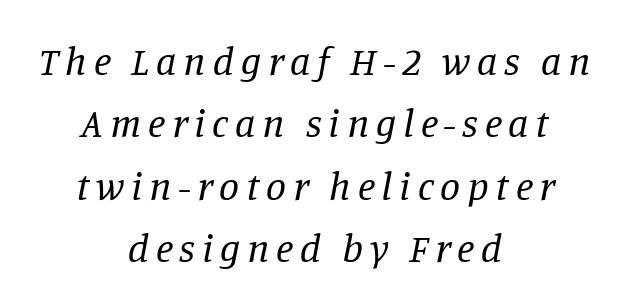
Compared with a typical body face, this is equally light or lighter still. Rule under the text: the space is simply empty. Think of a printed novel: that variable character pitch is what you see here. The glyphs in this specimen are seriffed. Italic? Definitely — the glyphs are oblique.
